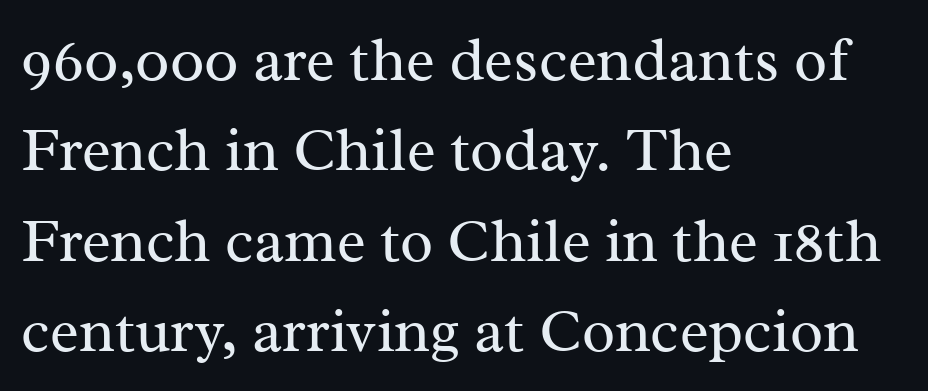
{"serif": "yes", "italic": "no", "bold": "no", "weight": "regular", "width": "normal", "stroke_contrast": "medium", "x_height": "medium", "monospaced": "no", "underline": "no", "align": "left", "line_spacing": "normal", "line_spacing_ratio": 1.48, "letter_spacing": "normal", "letter_spacing_em": 0.0, "glyph_px": 61}
